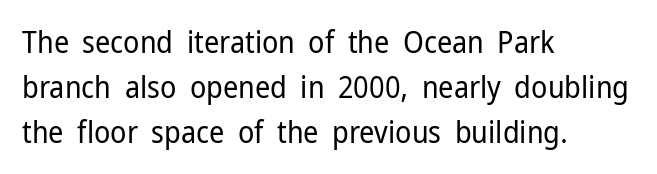
{"serif": "no", "italic": "no", "bold": "no", "weight": "regular", "width": "normal", "stroke_contrast": "low", "x_height": "medium", "monospaced": "no", "underline": "no", "align": "left", "line_spacing": "normal", "line_spacing_ratio": 1.5, "letter_spacing": "normal", "letter_spacing_em": 0.0, "glyph_px": 30}
